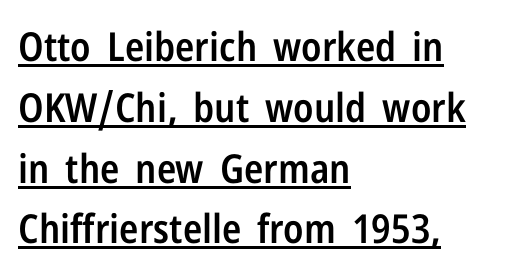
Characters follow at the spacing the type designer built in. Left-aligned paragraph, ragged on the right. The typesetting leans somewhat heavy: a semibold. Look at the bottom of the vertical strokes: they stop flat, with no serifs.
